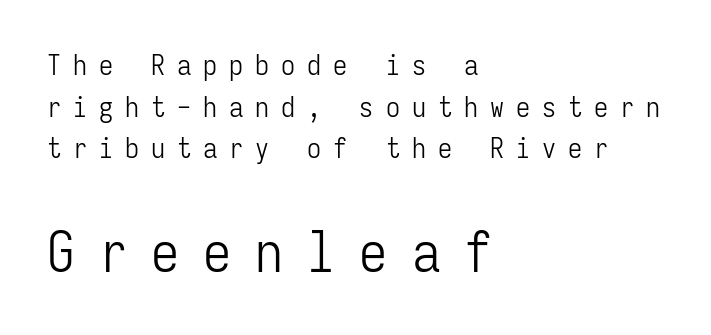
Q: Is the text bold? A: No.
Q: Is the text italic (slanted)? A: No, it is upright.
Q: Is the typeface a serif or a sans-serif typeface? A: Sans-serif.
Q: Is the text underlined? A: No.
Q: How is the paragraph aligned? A: Left-aligned.
Q: Is the spacing between letters normal or unusually wide? A: Unusually wide.
Q: Is the spacing between lines tight, normal or loose? A: Normal.
Q: Which block of text is set in a larger size, the first (top) or the second (bottom)? A: The second (bottom) one.
Q: Width (condensed, normal, or wide)? A: Condensed.
Q: Stroke contrast? A: Low.
Q: x-height? A: Medium.
Q: Monospaced? A: Yes.
